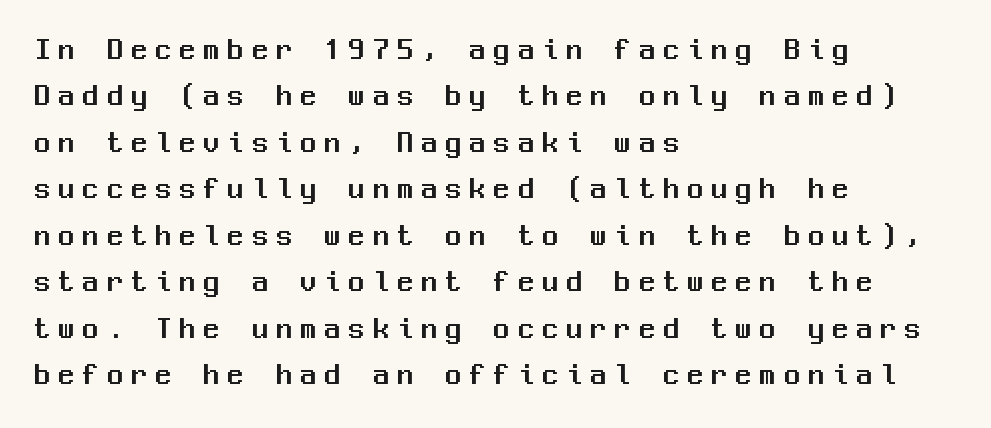
Check the space under the baseline: it is left empty. If you measured baseline to baseline, you'd find a middling distance. Do the characters align in a grid? Yes, the font is monospaced. Rendered with straight, roman letterforms. The letters carry no serifs — their stems end cleanly without finishing strokes.
